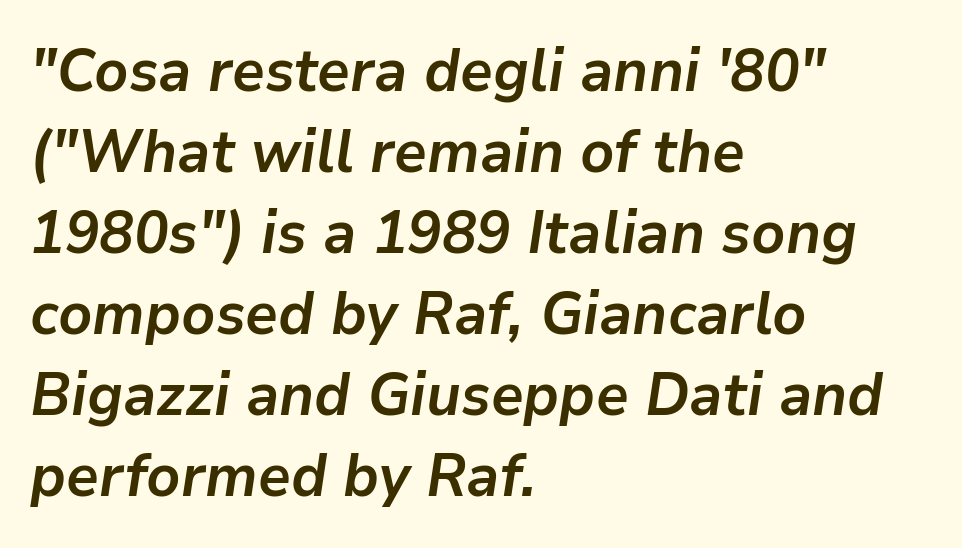
The image shows 60 px semibold type, italic (leaning right); set left-aligned, normal line spacing (1.35x), normal letter spacing, not underlined; low stroke contrast and a medium x-height.
